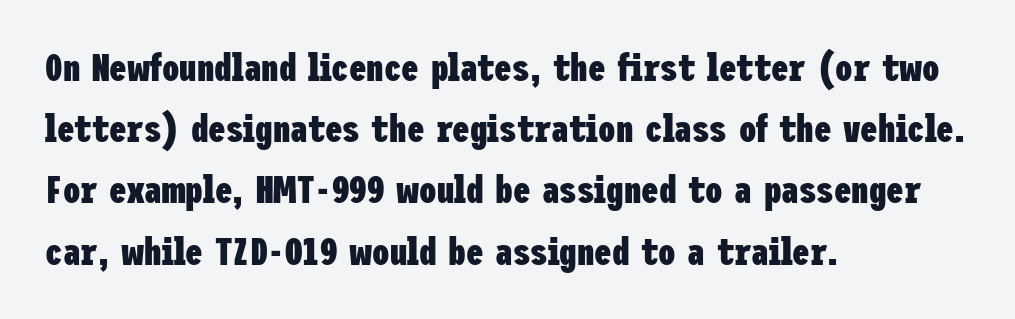
{"serif": "no", "italic": "no", "bold": "yes", "weight": "heavy", "width": "condensed", "stroke_contrast": "low", "x_height": "medium", "underline": "no", "align": "left", "line_spacing": "normal", "line_spacing_ratio": 1.57, "letter_spacing": "normal", "letter_spacing_em": 0.0, "glyph_px": 39}
